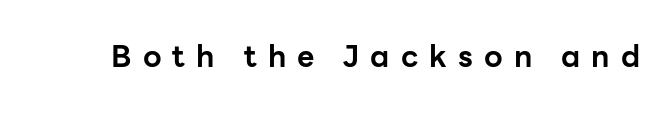
Each letter keeps its own natural width here, so spacing adapts to shape. The glyphs are unaccompanied by any horizontal stroke below them. The gaps between neighbouring characters are conspicuously large. The glyphs in this specimen are sans serif.
